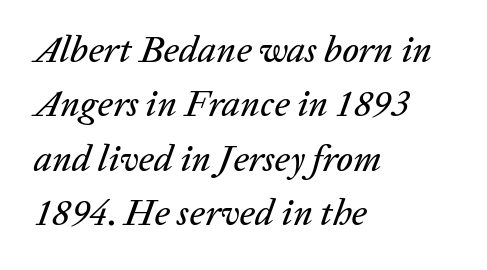
One-word summary of the alignment: left. Normally led — the rows are evenly, conventionally spaced. Check the space under the baseline: it is left empty. Default kerning and tracking; the words read as compact shapes. The rendering uses natural spacing where letterforms have individual widths. Observe the lean: these are italic letterforms.
